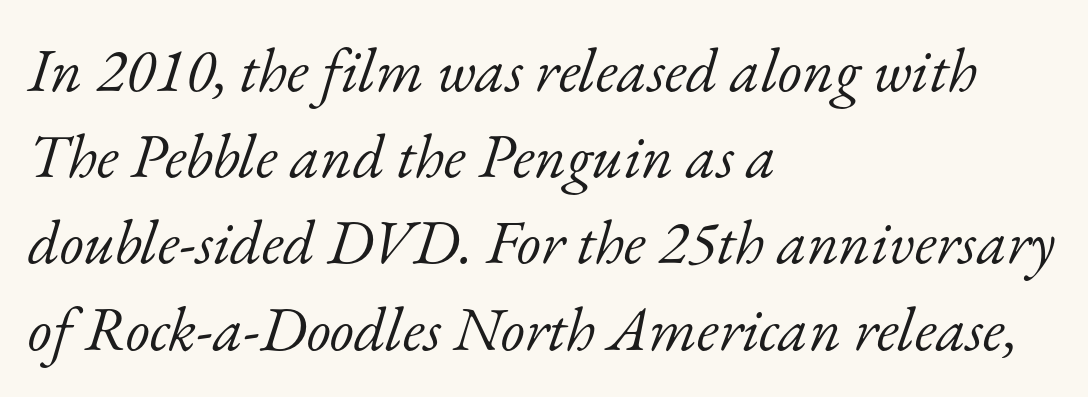
Unmarked baselines from the first word to the last. Honestly, the row spacing looks completely unremarkable. This sample has the flowing, uneven cadence of proportional lettering. In terms of letterspacing, this is plain default setting. A light-to-regular cut is what we see here. I'd call this a serif setting — the letters wear small feet.
